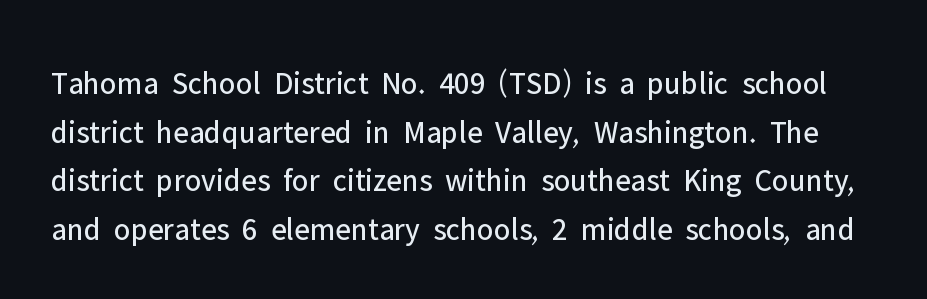
{"serif": "no", "italic": "no", "bold": "no", "weight": "regular", "width": "normal", "stroke_contrast": "low", "x_height": "medium", "monospaced": "no", "underline": "no", "line_spacing": "normal", "line_spacing_ratio": 1.52, "letter_spacing": "normal", "letter_spacing_em": 0.0, "glyph_px": 32}
